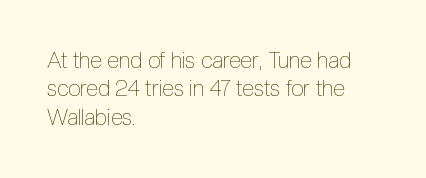
Q: Is the text bold? A: No.
Q: Is the text italic (slanted)? A: No, it is upright.
Q: Is the text underlined? A: No.
Q: How is the paragraph aligned? A: Left-aligned.
Q: Is the spacing between letters normal or unusually wide? A: Normal.
Q: Is the spacing between lines tight, normal or loose? A: Normal.
